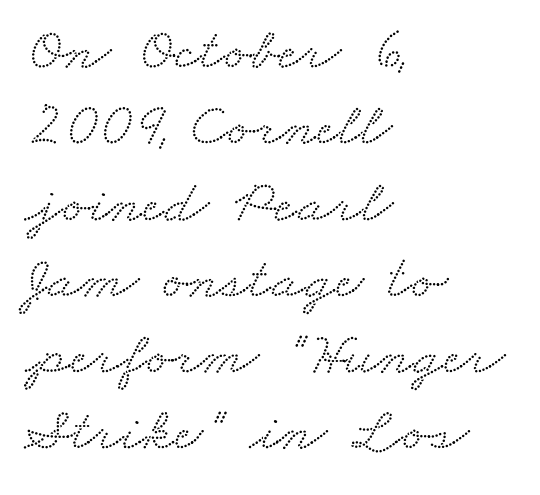
{"serif": "yes", "width": "wide", "stroke_contrast": "low", "x_height": "small", "monospaced": "no", "underline": "no", "align": "left", "line_spacing_ratio": 1.23, "letter_spacing": "normal", "letter_spacing_em": 0.0, "glyph_px": 62}
